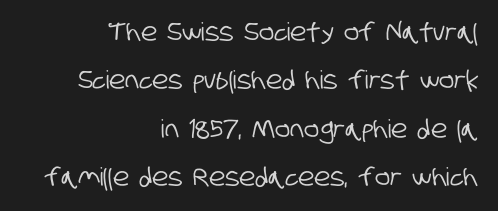
Q: Is the text underlined? A: No.
Q: How is the paragraph aligned? A: Right-aligned.
Q: Is the spacing between letters normal or unusually wide? A: Normal.
Q: Is the spacing between lines tight, normal or loose? A: Loose.
